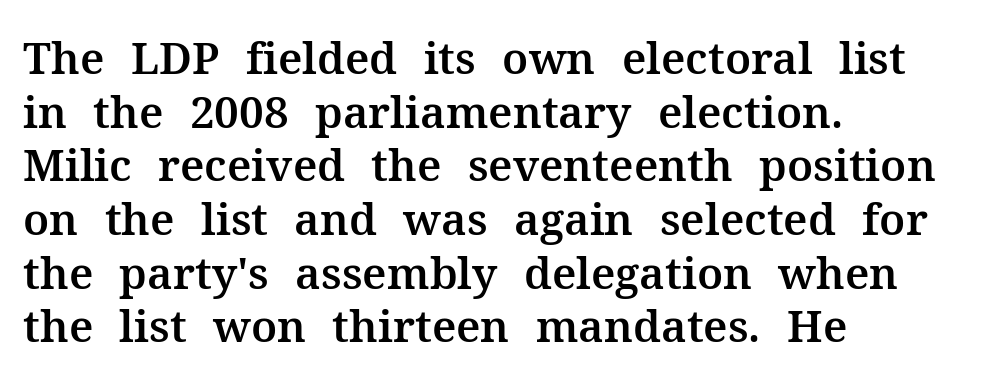
Spacing between characters is what you'd get straight out of the box. The space directly below the letters is spotless. This sample is left-justified, so line endings fall wherever the words run out. The rendering uses natural spacing where letterforms have individual widths. In terms of posture, this sample is upright.
